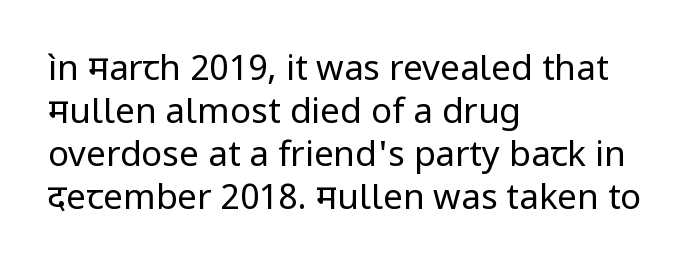
{"serif": "no", "italic": "no", "bold": "no", "weight": "regular", "width": "normal", "stroke_contrast": "low", "x_height": "medium", "monospaced": "no", "underline": "no", "align": "left", "line_spacing_ratio": 1.23, "letter_spacing": "normal", "letter_spacing_em": 0.0, "glyph_px": 35}
